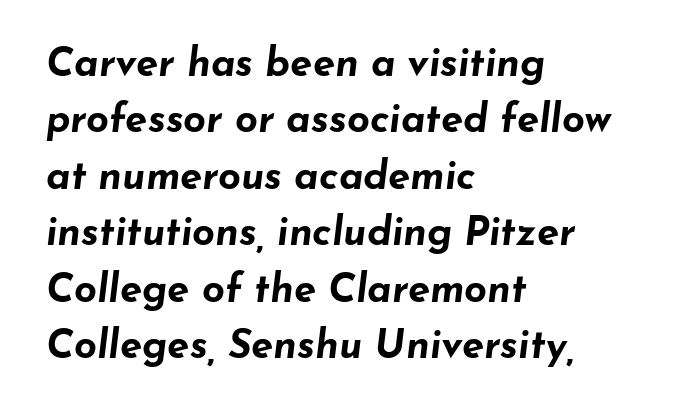
{"italic": "yes", "lean": "right", "slant_degrees": 7, "bold": "yes", "weight": "bold", "width": "wide", "stroke_contrast": "low", "x_height": "small", "monospaced": "no", "underline": "no", "align": "left", "line_spacing": "normal", "line_spacing_ratio": 1.41, "letter_spacing": "normal", "letter_spacing_em": 0.0, "glyph_px": 40}
